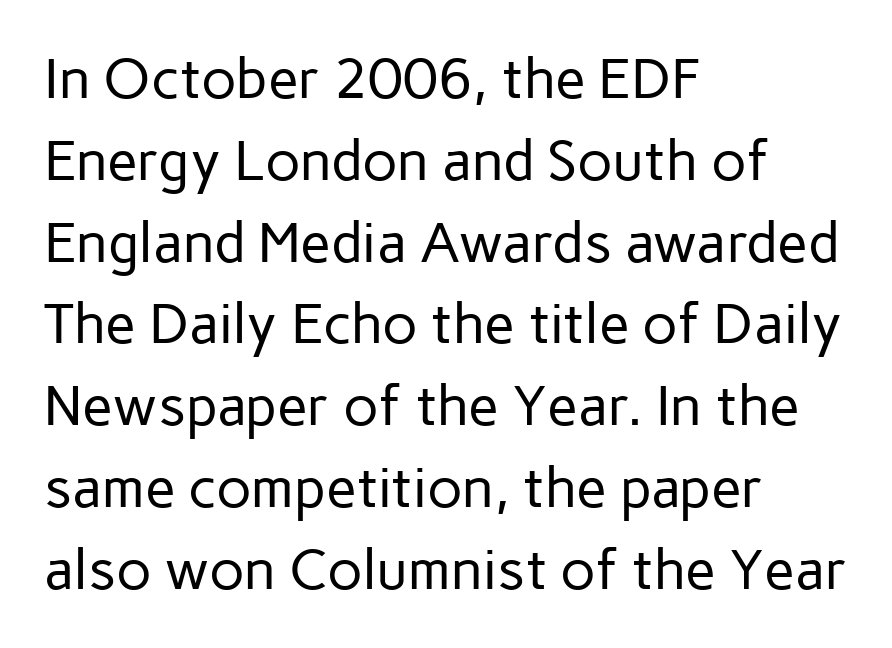
This rendering employs a face without finishing strokes, i.e., a sans-serif. A typesetter would call this proportional, since set widths differ per character. Rendered with straight, roman letterforms. Between one letter and the next there's only the usual sliver of space.
